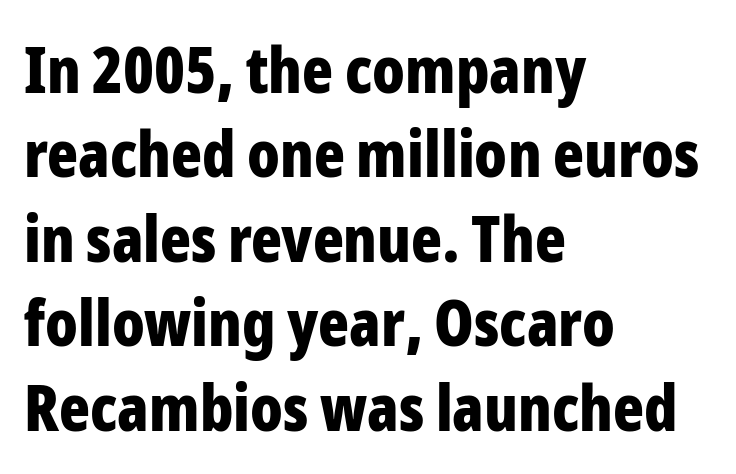
{"serif": "no", "italic": "no", "bold": "yes", "weight": "bold", "width": "condensed", "stroke_contrast": "low", "x_height": "medium", "monospaced": "no", "underline": "no", "align": "left", "line_spacing": "normal", "line_spacing_ratio": 1.32, "letter_spacing": "normal", "letter_spacing_em": 0.0, "glyph_px": 64}
